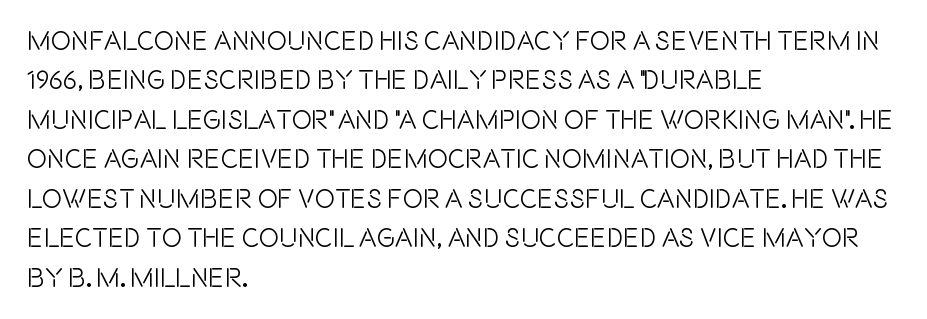
Rule under the text: the space is simply empty. The passage is arranged the way most books set body copy — flush left. This is the regular roman posture of the typeface. Default kerning and tracking; the words read as compact shapes.
